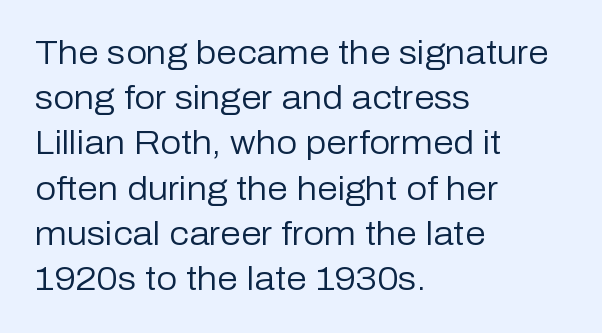
Q: Is the text bold? A: No.
Q: Is the text italic (slanted)? A: No, it is upright.
Q: Is the typeface a serif or a sans-serif typeface? A: Sans-serif.
Q: Is the text underlined? A: No.
Q: How is the paragraph aligned? A: Left-aligned.
Q: Is the spacing between letters normal or unusually wide? A: Normal.
Q: Is the spacing between lines tight, normal or loose? A: Normal.
Q: Width (condensed, normal, or wide)? A: Normal.
Q: Stroke contrast? A: Low.
Q: x-height? A: Medium.
Q: Monospaced? A: No.
